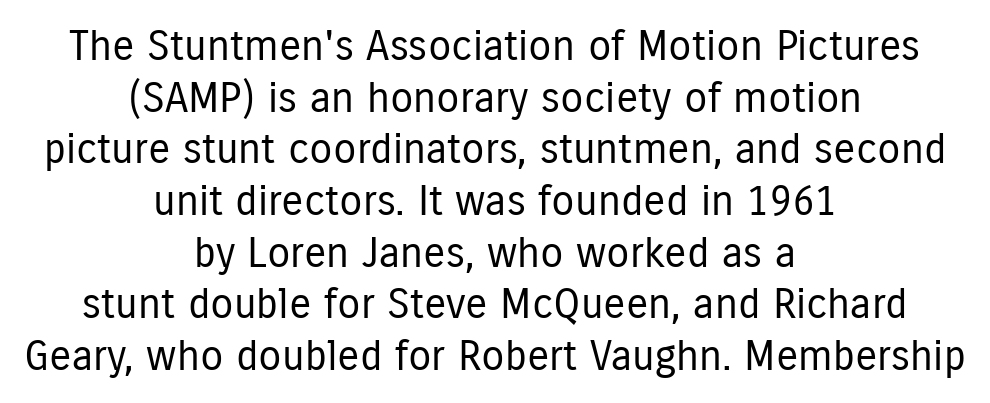
The letters advance in unequal steps, a hallmark of proportional type. The weight tops out at a normal text grade. Italic: no, the glyphs are upright roman. Centered paragraph, ragged on both sides. Regarding serifs, this sample does without them.
